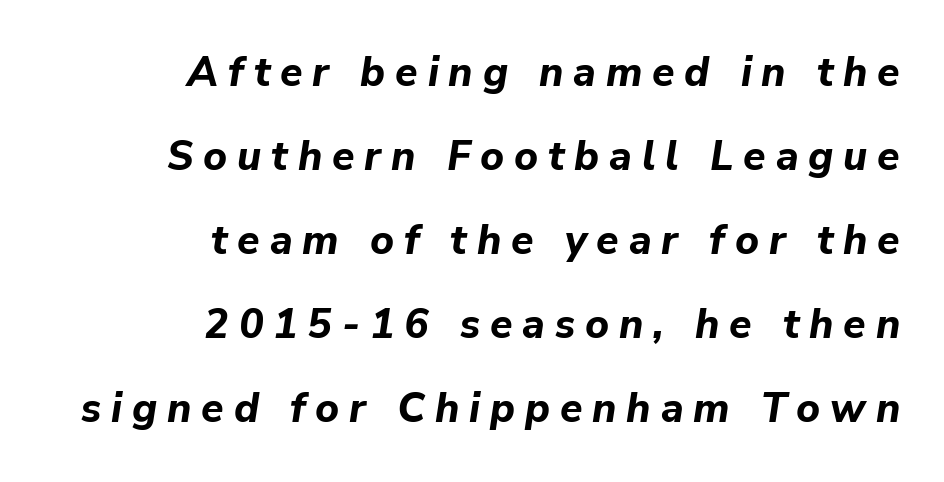
Q: Is the text bold? A: Yes.
Q: Is the text italic (slanted)? A: Yes, it leans right by about 9 degrees.
Q: Is the text underlined? A: No.
Q: How is the paragraph aligned? A: Right-aligned.
Q: Is the spacing between letters normal or unusually wide? A: Unusually wide.
Q: Is the spacing between lines tight, normal or loose? A: Loose.
Q: Width (condensed, normal, or wide)? A: Normal.
Q: Stroke contrast? A: Low.
Q: x-height? A: Medium.
Q: Monospaced? A: No.
